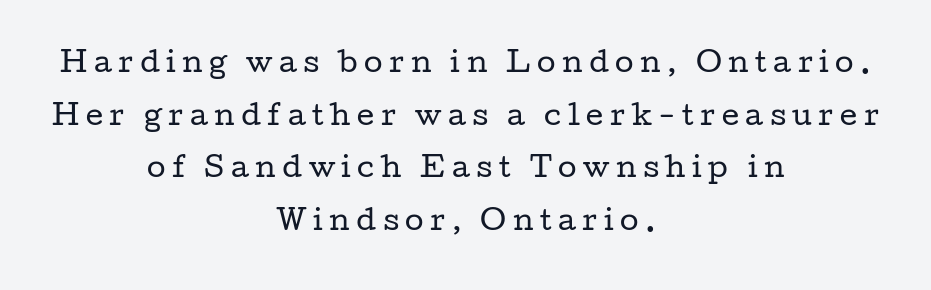
{"italic": "no", "bold": "no", "underline": "no", "align": "center", "line_spacing": "loose", "line_spacing_ratio": 1.95, "letter_spacing": "wide", "letter_spacing_em": 0.24, "glyph_px": 27}
